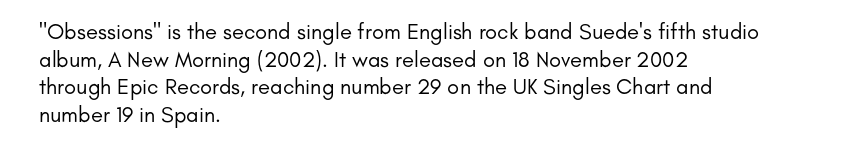
The image shows 22 px text type, upright; set left-aligned, normal line spacing (1.26x), normal letter spacing, not underlined.
